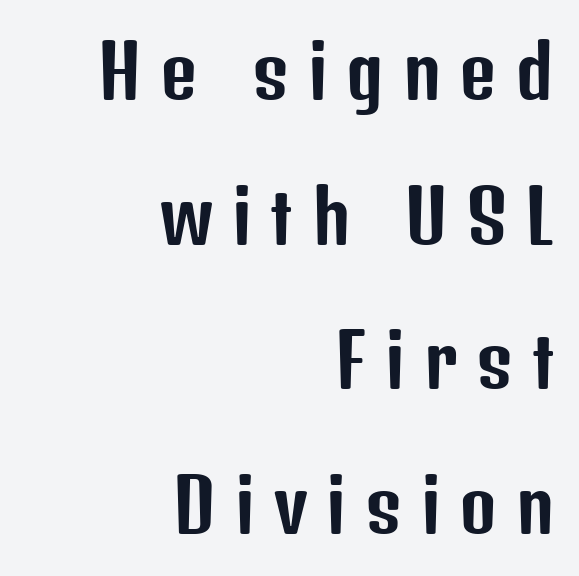
The image shows 72 px condensed sans-serif type, upright; set right-aligned, loose line spacing (2.01x), unusually wide letter spacing (+0.26 em), not underlined; low stroke contrast and a medium x-height.
